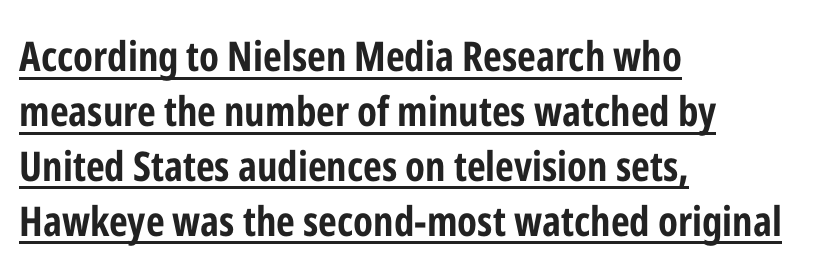
Q: Is the text bold? A: Yes.
Q: Is the text italic (slanted)? A: No, it is upright.
Q: Is the typeface a serif or a sans-serif typeface? A: Sans-serif.
Q: Is the text underlined? A: Yes.
Q: How is the paragraph aligned? A: Left-aligned.
Q: Is the spacing between letters normal or unusually wide? A: Normal.
Q: Is the spacing between lines tight, normal or loose? A: Normal.
Q: Width (condensed, normal, or wide)? A: Condensed.
Q: Stroke contrast? A: Low.
Q: x-height? A: Medium.
Q: Monospaced? A: No.
